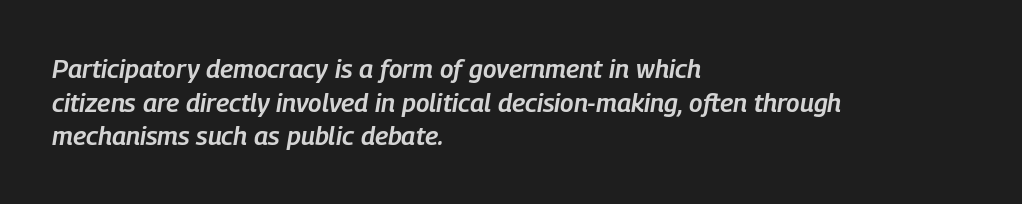
{"italic": "yes", "lean": "right", "slant_degrees": 9, "bold": "semi", "underline": "no", "align": "left", "line_spacing": "normal", "line_spacing_ratio": 1.29, "letter_spacing": "normal", "letter_spacing_em": 0.0, "glyph_px": 26}
